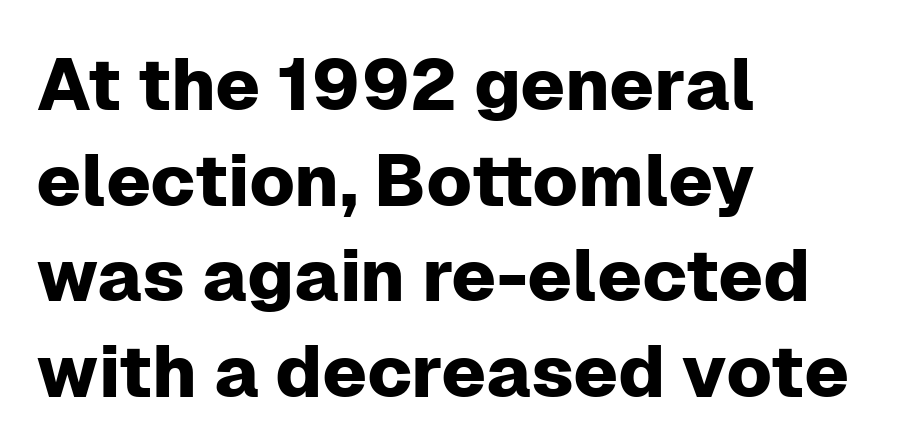
{"serif": "no", "italic": "no", "width": "normal", "stroke_contrast": "low", "x_height": "medium", "monospaced": "no", "underline": "no", "align": "left", "line_spacing": "normal", "line_spacing_ratio": 1.31, "letter_spacing": "normal", "letter_spacing_em": 0.0, "glyph_px": 73}
